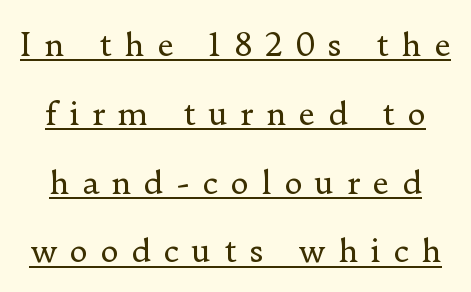
Q: Is the text bold? A: No.
Q: Is the text italic (slanted)? A: No, it is upright.
Q: Is the typeface a serif or a sans-serif typeface? A: Serif.
Q: Is the text underlined? A: Yes.
Q: Is the spacing between letters normal or unusually wide? A: Unusually wide.
Q: Is the spacing between lines tight, normal or loose? A: Loose.
Q: Width (condensed, normal, or wide)? A: Normal.
Q: Stroke contrast? A: Low.
Q: x-height? A: Small.
Q: Monospaced? A: No.
